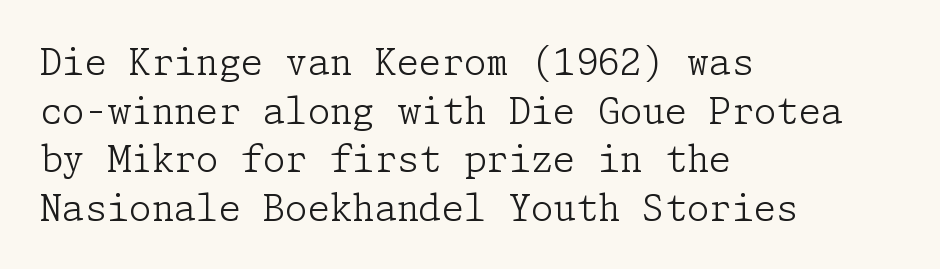
{"serif": "yes", "italic": "no", "bold": "no", "weight": "light", "width": "normal", "stroke_contrast": "low", "x_height": "medium", "underline": "no", "align": "left", "line_spacing": "normal", "line_spacing_ratio": 1.35, "letter_spacing": "normal", "letter_spacing_em": 0.0, "glyph_px": 36}
